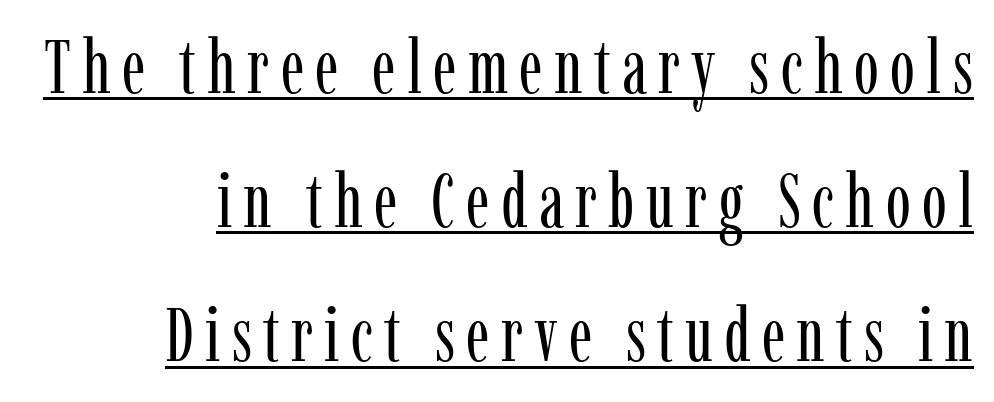
The image shows 75 px regular-weight, condensed serif type, upright; set right-aligned, line spacing 1.79x, underlined; low stroke contrast and a medium x-height.
